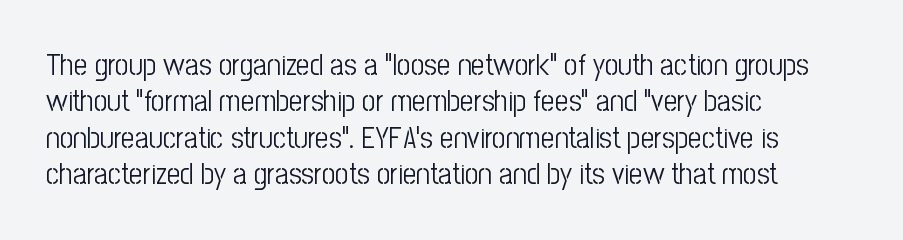
The image shows 30 px light, condensed sans-serif type, upright; set left-aligned, line spacing 1.21x, normal letter spacing, not underlined; low stroke contrast and a medium x-height.
